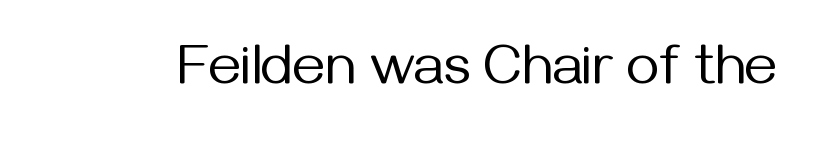
The image shows 57 px regular-weight sans-serif type, upright; set normal letter spacing, not underlined; medium stroke contrast and a medium x-height.
